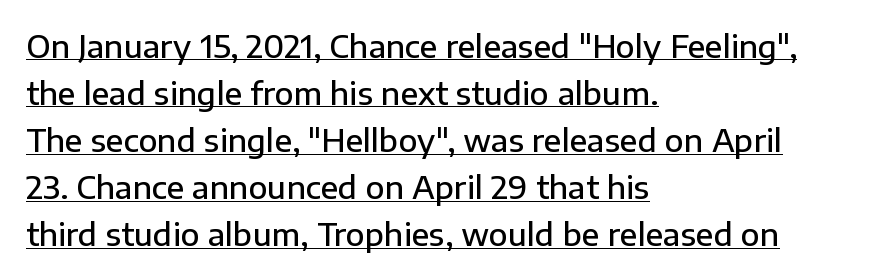
{"serif": "no", "italic": "no", "bold": "semi", "weight": "semibold", "width": "normal", "stroke_contrast": "low", "x_height": "medium", "monospaced": "no", "underline": "yes", "align": "left", "line_spacing": "normal", "line_spacing_ratio": 1.52, "letter_spacing": "normal", "letter_spacing_em": 0.0, "glyph_px": 31}
